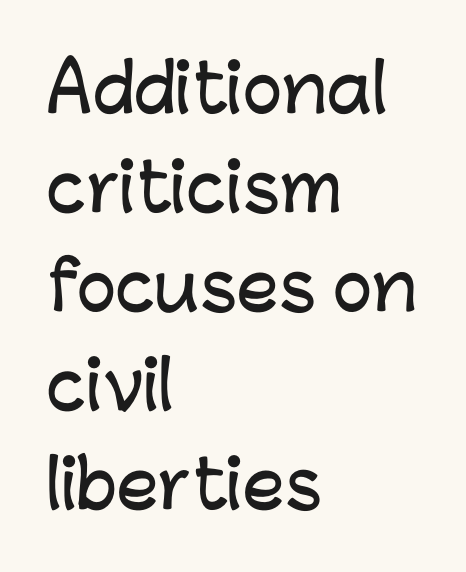
Q: Is the text italic (slanted)? A: No, it is upright.
Q: Is the typeface a serif or a sans-serif typeface? A: Sans-serif.
Q: Is the text underlined? A: No.
Q: How is the paragraph aligned? A: Left-aligned.
Q: Is the spacing between letters normal or unusually wide? A: Normal.
Q: Is the spacing between lines tight, normal or loose? A: Normal.
Q: Width (condensed, normal, or wide)? A: Normal.
Q: Stroke contrast? A: Low.
Q: x-height? A: Medium.
Q: Monospaced? A: No.
